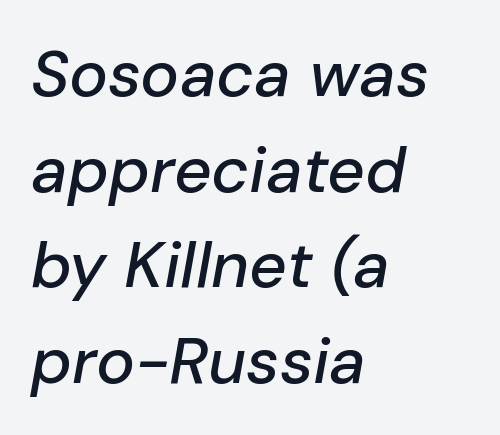
Descender tails drop into unmarked territory. Tracking here is standard; glyphs follow each other at the usual distance. These lines were composed using italics. Varying glyph widths throughout — classic text-font behaviour. The setting favours the left margin, as ordinary paragraphs usually do. Notice how descenders clear the ascenders below comfortably — that's standard leading.
